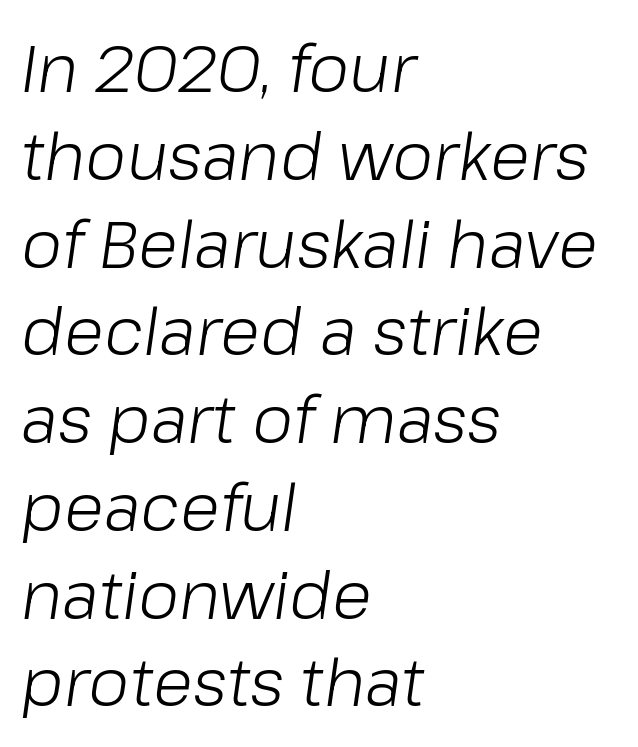
{"italic": "yes", "lean": "right", "slant_degrees": 8, "bold": "no", "weight": "light", "width": "normal", "stroke_contrast": "low", "x_height": "medium", "monospaced": "no", "underline": "no", "align": "left", "line_spacing": "normal", "line_spacing_ratio": 1.33, "letter_spacing": "normal", "letter_spacing_em": 0.0, "glyph_px": 66}
